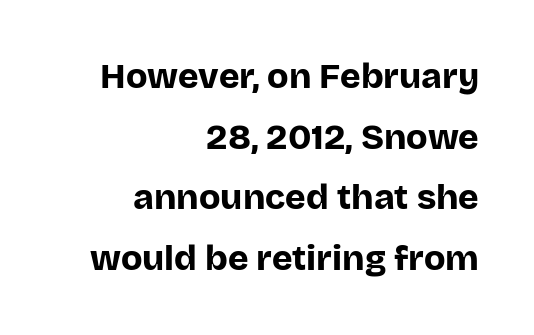
{"serif": "no", "italic": "no", "bold": "yes", "weight": "bold", "width": "normal", "stroke_contrast": "low", "x_height": "large", "monospaced": "no", "underline": "no", "align": "right", "line_spacing_ratio": 1.73, "letter_spacing": "normal", "letter_spacing_em": 0.0, "glyph_px": 35}
